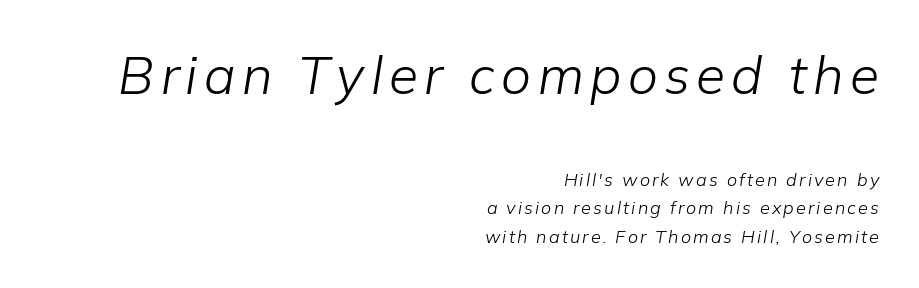
{"italic": "yes", "lean": "right", "slant_degrees": 9, "bold": "no", "weight": "light", "width": "normal", "stroke_contrast": "low", "x_height": "medium", "monospaced": "no", "underline": "no", "align": "right", "line_spacing": "normal", "line_spacing_ratio": 1.59, "larger_block": "first", "size_ratio": 2.94, "glyph_px": 53}
